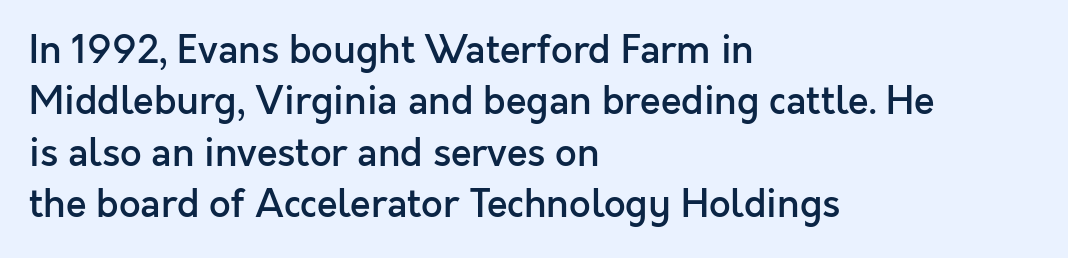
{"serif": "no", "italic": "no", "bold": "semi", "weight": "semibold", "width": "normal", "x_height": "medium", "monospaced": "no", "underline": "no", "align": "left", "line_spacing": "normal", "line_spacing_ratio": 1.35, "letter_spacing": "normal", "letter_spacing_em": 0.0, "glyph_px": 38}
